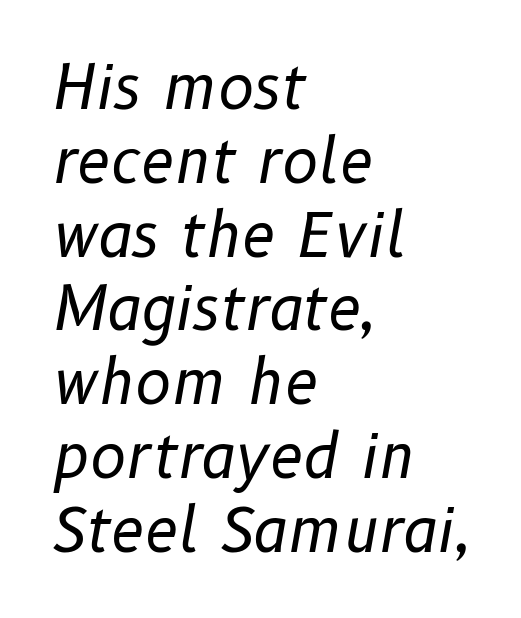
{"italic": "yes", "lean": "right", "slant_degrees": 10, "bold": "no", "weight": "regular", "width": "normal", "stroke_contrast": "low", "x_height": "medium", "monospaced": "no", "underline": "no", "align": "left", "line_spacing_ratio": 1.21, "letter_spacing": "normal", "letter_spacing_em": 0.0, "glyph_px": 61}
